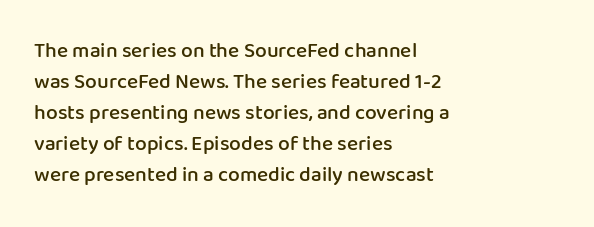
Q: Is the text bold? A: Semi-bold.
Q: Is the text italic (slanted)? A: No, it is upright.
Q: Is the text underlined? A: No.
Q: How is the paragraph aligned? A: Left-aligned.
Q: Is the spacing between letters normal or unusually wide? A: Normal.
Q: Is the spacing between lines tight, normal or loose? A: Normal.
